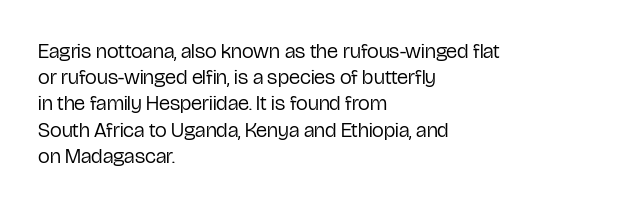
Does extra space separate the letters? No, they use regular spacing. Layout note: lines flush left. The area under the type is left untouched. This reads as an unemphasized weight, regular at the heaviest. This is roman type, the default non-slanted kind. Vertical spacing — default.
